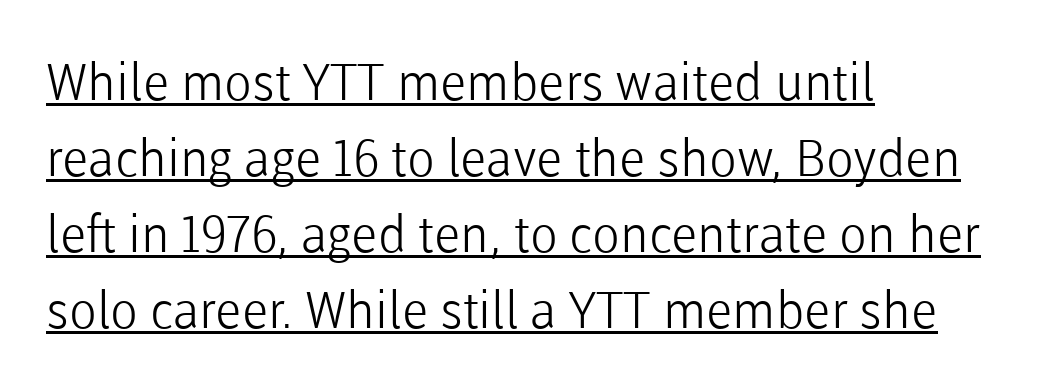
{"serif": "no", "italic": "no", "bold": "no", "weight": "light", "width": "normal", "stroke_contrast": "low", "x_height": "medium", "monospaced": "no", "underline": "yes", "align": "left", "line_spacing": "normal", "line_spacing_ratio": 1.49, "letter_spacing": "normal", "letter_spacing_em": 0.0, "glyph_px": 51}
